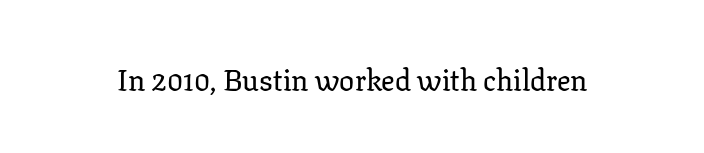
Rendered with straight, roman letterforms. Bare-footed words on every line. Note the varied advance widths — an 'i' is clearly narrower than an 'm'. The face used here is rendered with its standard letterfit.
